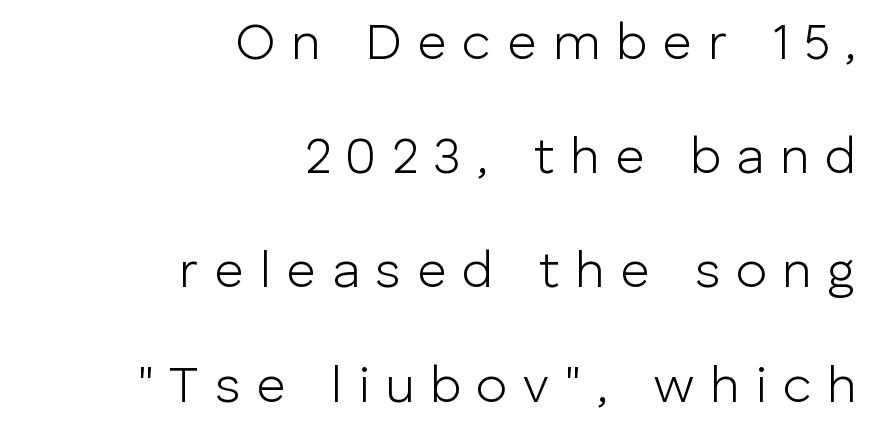
The image shows 51 px light sans-serif type, upright; set right-aligned, loose line spacing (2.24x), unusually wide letter spacing (+0.31 em), not underlined; low stroke contrast and a medium x-height.
